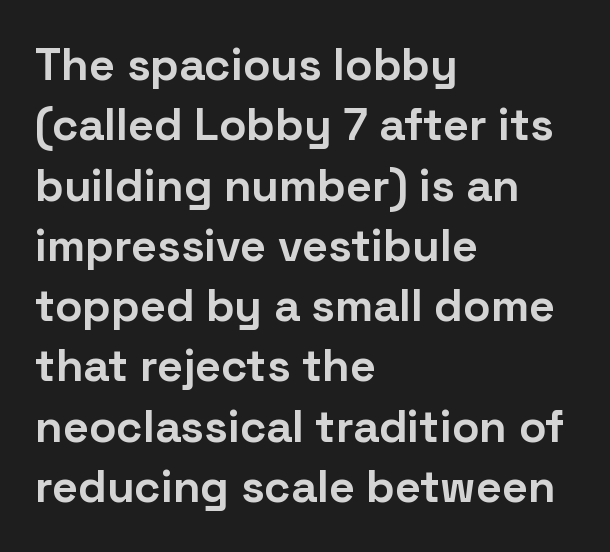
{"serif": "no", "italic": "no", "bold": "yes", "weight": "bold", "width": "normal", "stroke_contrast": "low", "x_height": "medium", "monospaced": "no", "underline": "no", "align": "left", "line_spacing": "normal", "line_spacing_ratio": 1.34, "letter_spacing": "normal", "letter_spacing_em": 0.0, "glyph_px": 45}
